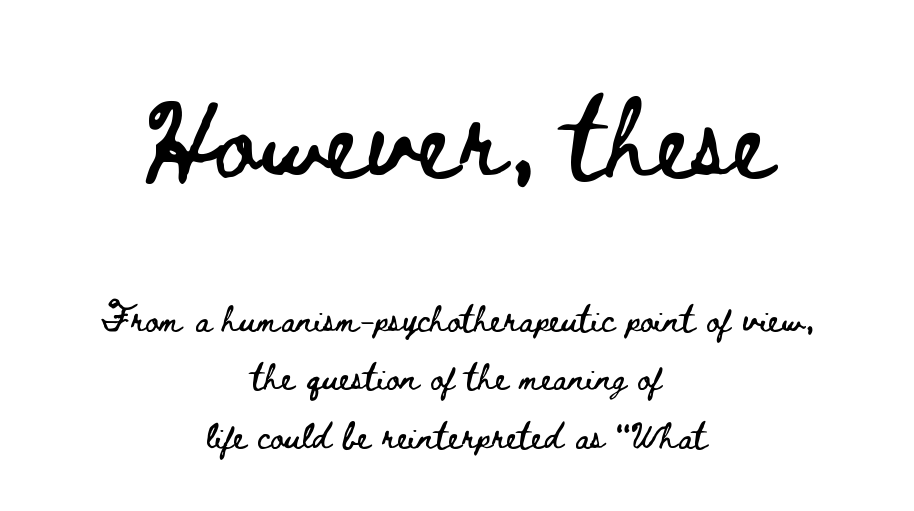
Size contrast runs from large at the top to small at the bottom. Clear beneath every line of the passage. Does extra space separate the letters? No, they use regular spacing. Honestly, the rows look like they've been pulled way apart.
